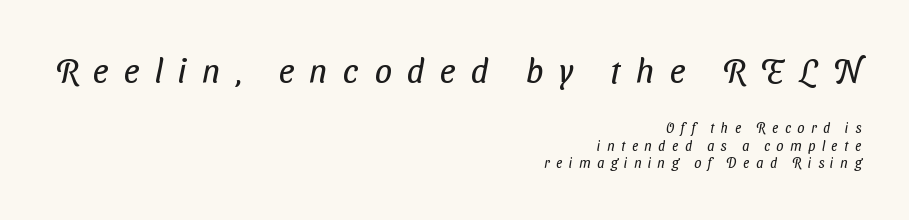
The emphasis by scale lands on block number one, above. Stroke mass is kept to a normal reading level or below. The rendering shows plain stroke endings on the letterforms — a sans-serif design. Rows of type keep a routine distance in the vertical direction.
